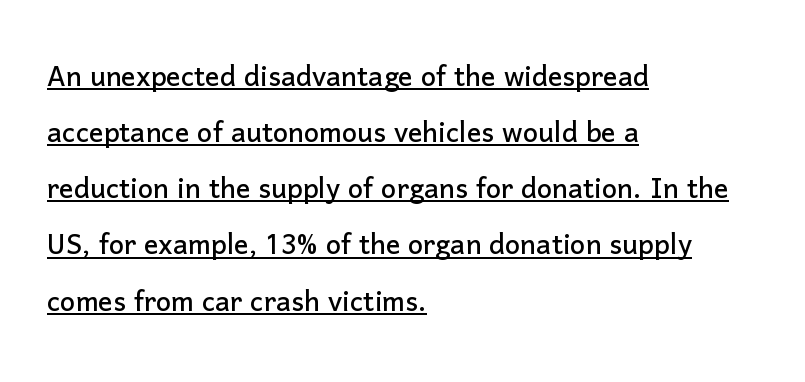
Every row of glyphs begins at an identical x-position on the left. Looks like regular typesetting: each glyph gets only the width it needs. Serifs: no, the terminals of the letterforms are clean. Honestly, the row spacing looks completely unremarkable.
